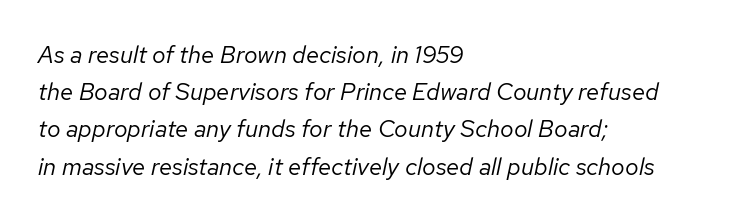
The image shows 24 px text type, italic (leaning right); set left-aligned, normal line spacing (1.55x), normal letter spacing, not underlined.
